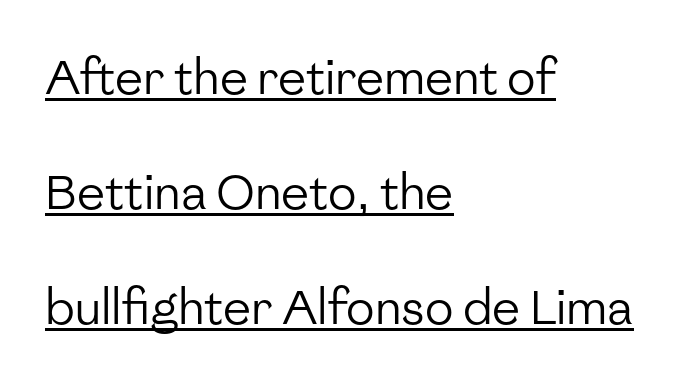
{"serif": "no", "italic": "no", "bold": "no", "weight": "regular", "width": "normal", "stroke_contrast": "low", "x_height": "medium", "monospaced": "no", "underline": "yes", "align": "left", "line_spacing": "loose", "line_spacing_ratio": 2.45, "letter_spacing": "normal", "letter_spacing_em": 0.0, "glyph_px": 47}
